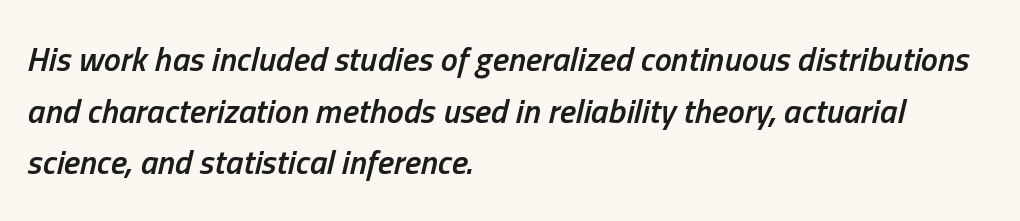
Q: Is the text bold? A: Semi-bold.
Q: Is the text italic (slanted)? A: Yes, it leans right by about 13 degrees.
Q: Is the text underlined? A: No.
Q: How is the paragraph aligned? A: Left-aligned.
Q: Is the spacing between letters normal or unusually wide? A: Normal.
Q: Is the spacing between lines tight, normal or loose? A: Normal.
Q: Width (condensed, normal, or wide)? A: Condensed.
Q: Stroke contrast? A: Low.
Q: x-height? A: Medium.
Q: Monospaced? A: No.
